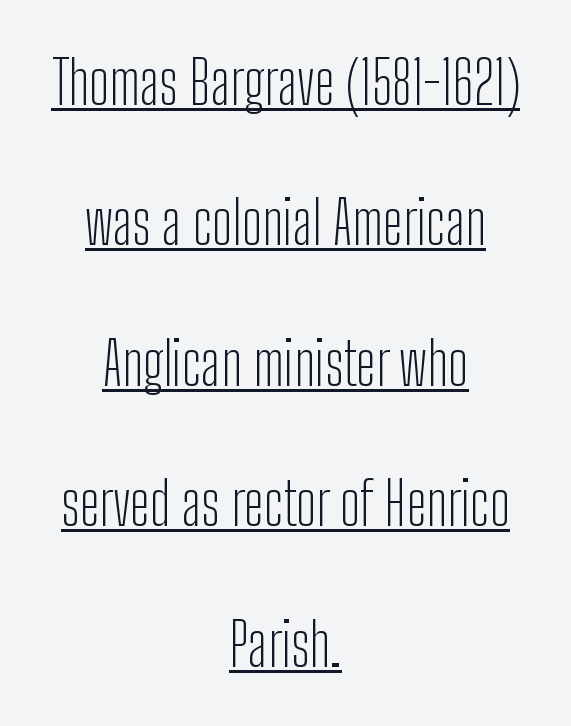
Q: Is the text bold? A: No.
Q: Is the text italic (slanted)? A: No, it is upright.
Q: Is the typeface a serif or a sans-serif typeface? A: Sans-serif.
Q: Is the text underlined? A: Yes.
Q: How is the paragraph aligned? A: Centered.
Q: Is the spacing between letters normal or unusually wide? A: Normal.
Q: Is the spacing between lines tight, normal or loose? A: Loose.
Q: Width (condensed, normal, or wide)? A: Condensed.
Q: Stroke contrast? A: Low.
Q: x-height? A: Medium.
Q: Monospaced? A: No.
